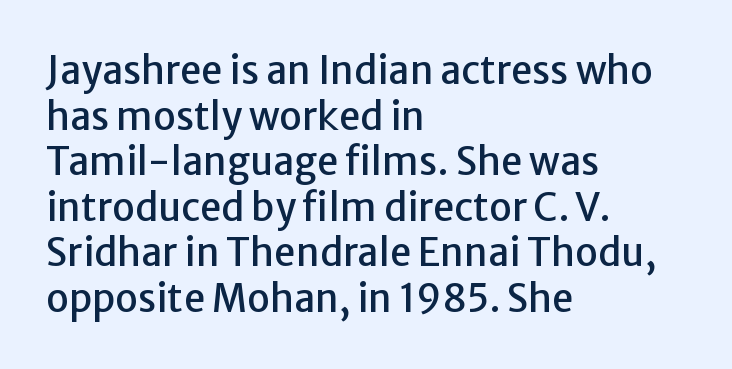
The glyphs in this specimen are sans serif. If you drew a line through each stem, it would be perfectly vertical. Do the characters align in a grid? No, the font is proportional. Tracking value appears to be zero — textbook default spacing.
